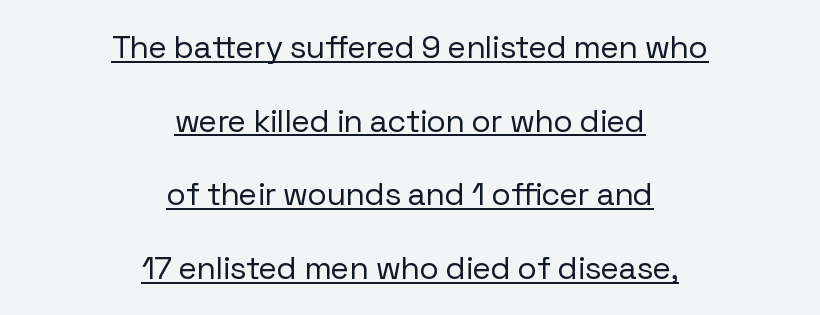
{"serif": "no", "italic": "no", "bold": "no", "weight": "regular", "width": "normal", "stroke_contrast": "low", "x_height": "medium", "monospaced": "no", "underline": "yes", "align": "center", "line_spacing": "loose", "line_spacing_ratio": 2.3, "letter_spacing": "normal", "letter_spacing_em": 0.0, "glyph_px": 32}
